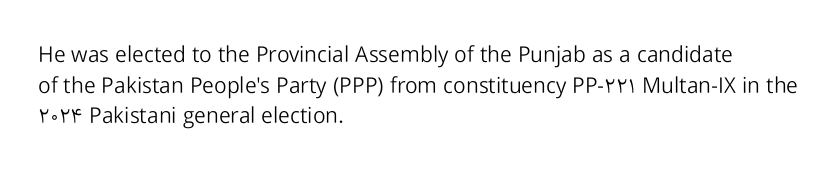
{"italic": "no", "bold": "no", "underline": "no", "align": "left", "line_spacing": "normal", "line_spacing_ratio": 1.39, "letter_spacing": "normal", "letter_spacing_em": 0.0, "glyph_px": 22}
